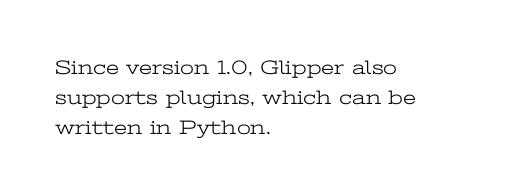
{"italic": "no", "bold": "no", "underline": "no", "align": "left", "line_spacing": "normal", "line_spacing_ratio": 1.49, "letter_spacing": "normal", "letter_spacing_em": 0.0, "glyph_px": 20}
